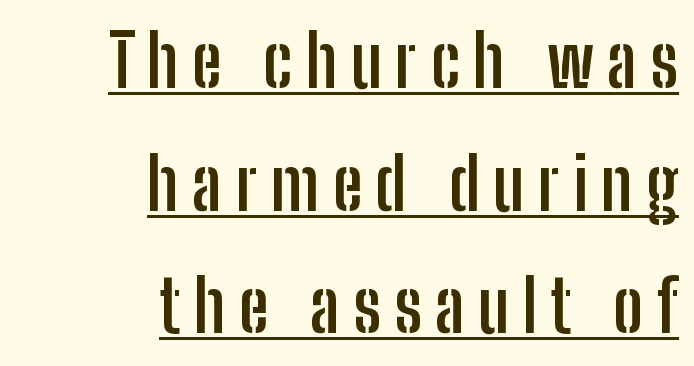
Q: Is the text bold? A: Yes.
Q: Is the text italic (slanted)? A: No, it is upright.
Q: Is the typeface a serif or a sans-serif typeface? A: Sans-serif.
Q: Is the text underlined? A: Yes.
Q: How is the paragraph aligned? A: Right-aligned.
Q: Is the spacing between lines tight, normal or loose? A: Normal.
Q: Width (condensed, normal, or wide)? A: Condensed.
Q: Stroke contrast? A: Low.
Q: x-height? A: Medium.
Q: Monospaced? A: No.
